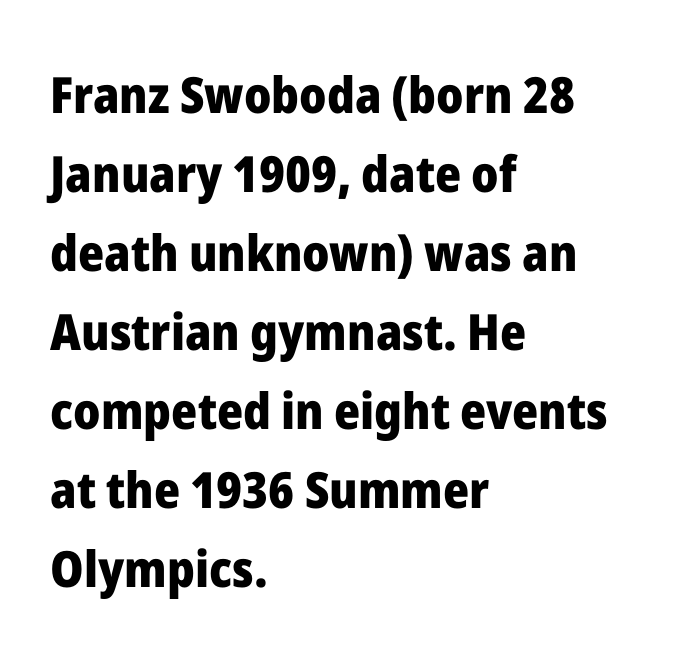
The image shows 50 px heavy sans-serif type, upright; set left-aligned, normal line spacing (1.58x), normal letter spacing, not underlined; low stroke contrast and a medium x-height.
